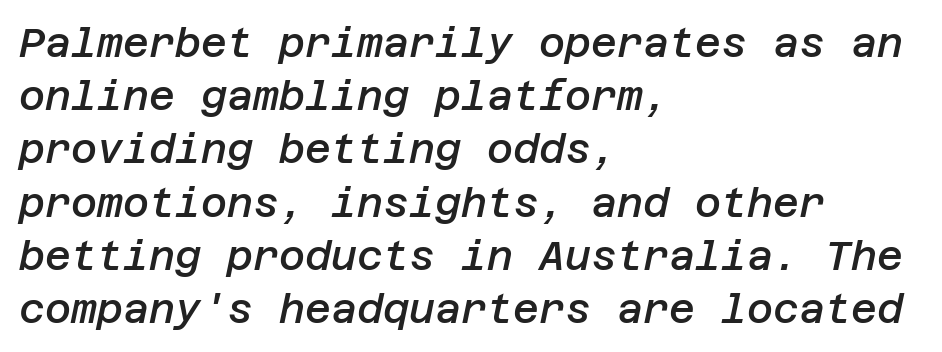
The image shows 40 px semibold type, italic (leaning right); set left-aligned, normal line spacing (1.33x), normal letter spacing, not underlined; low stroke contrast and a large x-height.
